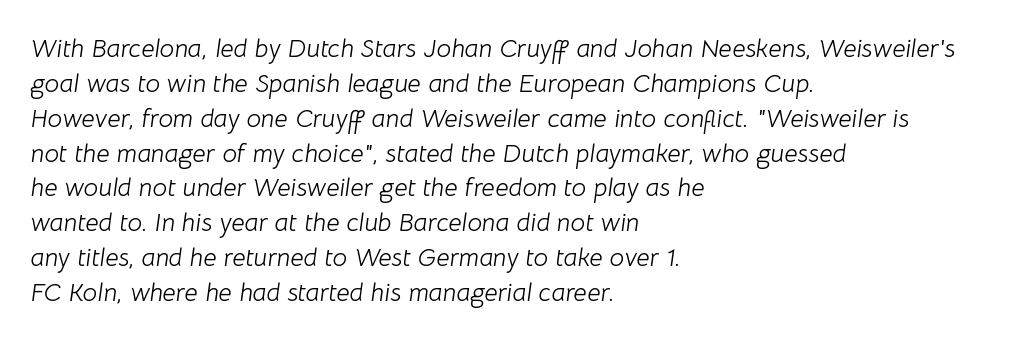
The image shows 26 px text type, italic (leaning right); set left-aligned, normal line spacing (1.34x), normal letter spacing, not underlined.
